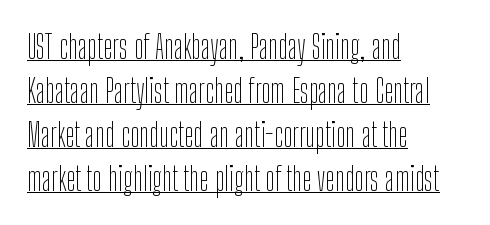
{"serif": "no", "italic": "no", "bold": "no", "weight": "thin", "width": "condensed", "stroke_contrast": "low", "x_height": "medium", "monospaced": "no", "underline": "yes", "align": "left", "line_spacing": "normal", "line_spacing_ratio": 1.37, "letter_spacing": "normal", "letter_spacing_em": 0.0, "glyph_px": 32}
